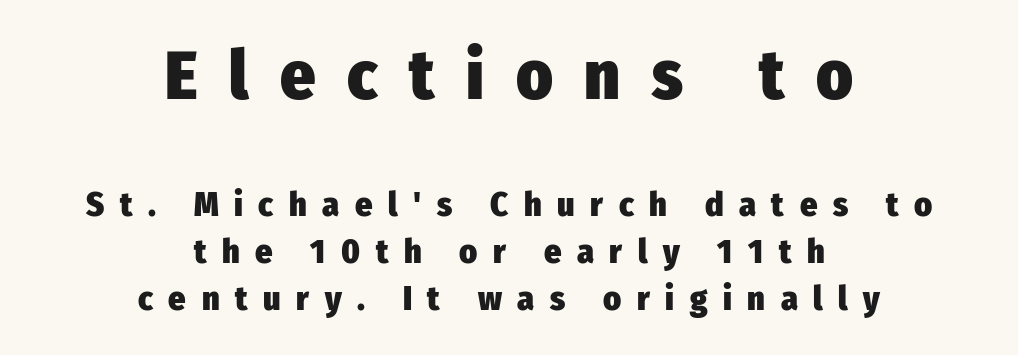
{"serif": "no", "italic": "no", "bold": "yes", "weight": "heavy", "width": "condensed", "stroke_contrast": "low", "x_height": "medium", "monospaced": "no", "underline": "no", "align": "center", "line_spacing": "normal", "line_spacing_ratio": 1.38, "letter_spacing": "wide", "letter_spacing_em": 0.46, "larger_block": "first", "size_ratio": 2.03, "glyph_px": 69}
